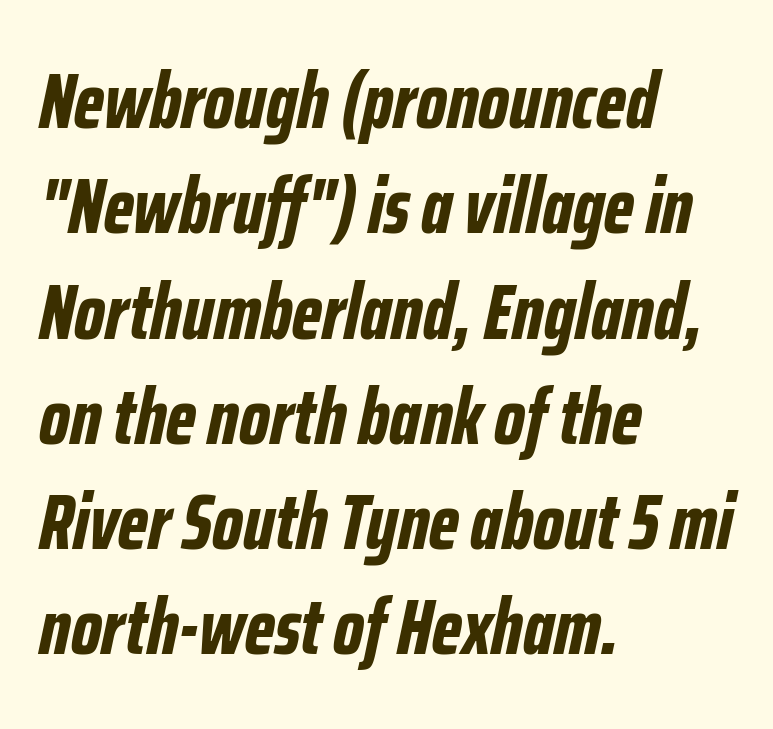
Q: Is the text bold? A: Yes.
Q: Is the text italic (slanted)? A: Yes, it leans right by about 12 degrees.
Q: Is the text underlined? A: No.
Q: How is the paragraph aligned? A: Left-aligned.
Q: Is the spacing between letters normal or unusually wide? A: Normal.
Q: Is the spacing between lines tight, normal or loose? A: Normal.
Q: Width (condensed, normal, or wide)? A: Condensed.
Q: Stroke contrast? A: Low.
Q: x-height? A: Medium.
Q: Monospaced? A: No.
